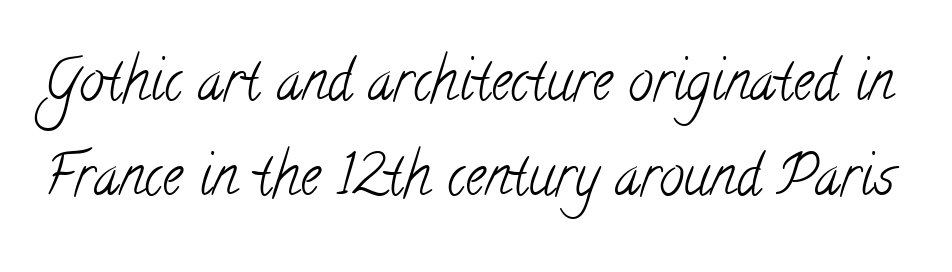
{"serif": "yes", "bold": "no", "weight": "light", "width": "condensed", "stroke_contrast": "low", "x_height": "small", "monospaced": "no", "underline": "no", "line_spacing": "normal", "line_spacing_ratio": 1.7, "letter_spacing": "normal", "letter_spacing_em": 0.0, "glyph_px": 56}
